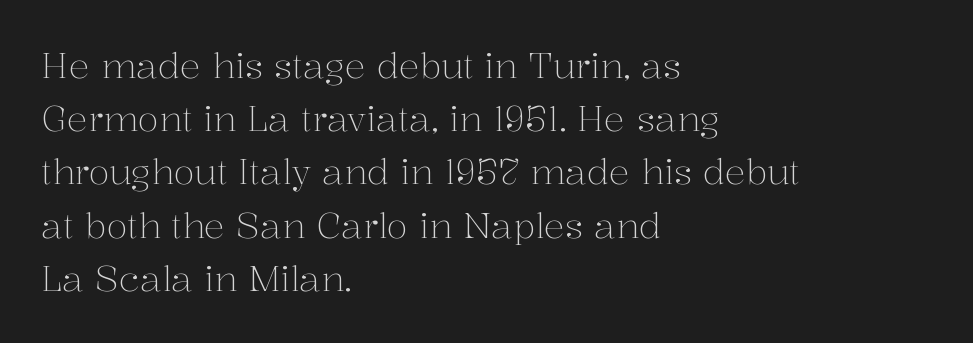
Reading down the block, your eye returns to a fixed left position each line. The face used here is proportionally spaced, like ordinary book or web type. The string is rendered with underlining switched off. Does the lettering tilt? It doesn't — this is upright. Glyph-to-glyph distance matches everyday printed text. Horizontal bands of white between lines are of average thickness.
